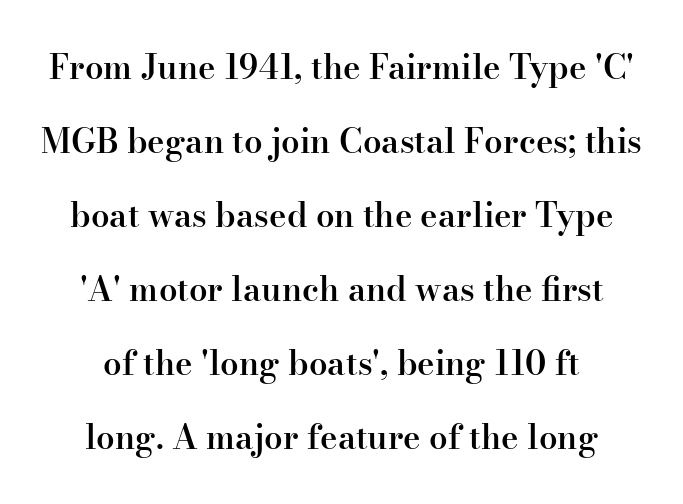
{"serif": "yes", "italic": "no", "bold": "semi", "weight": "semibold", "width": "normal", "stroke_contrast": "high", "x_height": "small", "monospaced": "no", "underline": "no", "line_spacing": "loose", "line_spacing_ratio": 2.24, "letter_spacing": "normal", "letter_spacing_em": 0.0, "glyph_px": 33}
